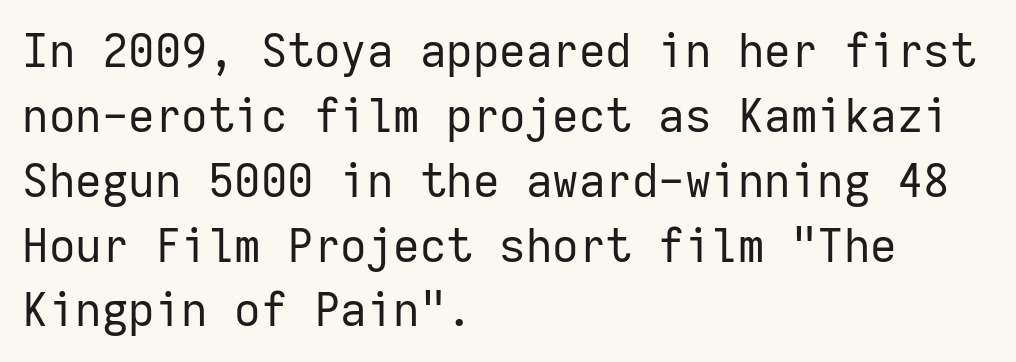
The image shows 46 px regular-weight sans-serif type, upright, monospaced; set left-aligned, normal line spacing (1.41x), normal letter spacing, not underlined; low stroke contrast and a medium x-height.
